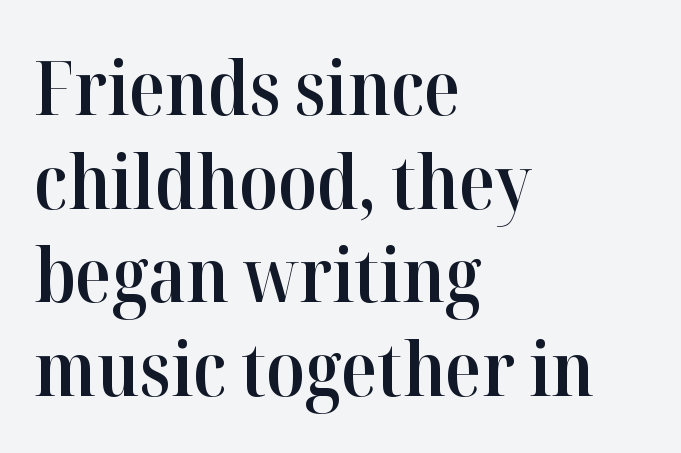
What kind of face is this? One with serifs. Students, this is semibold: more ink than regular, less than bold. The type sits square on the baseline with zero lean. Each line starts at the same left margin while the right side varies.
